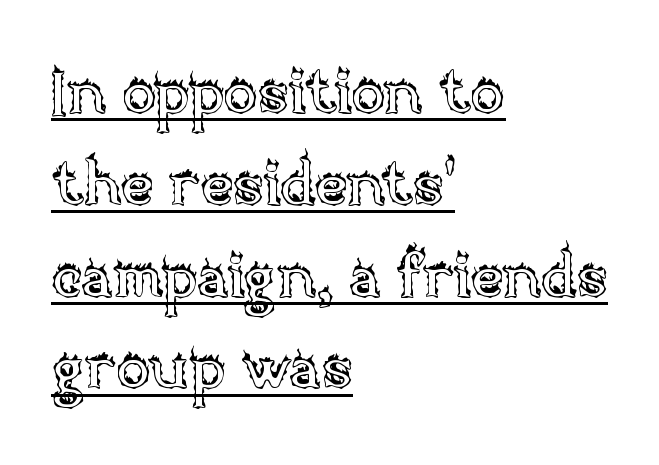
Honestly, the underline is the first thing you notice here. Casual observation: everything's shoved over to the left. Proportional: the letters do not fall into vertical columns. What's the leading like? Ordinary, nothing unusual.
